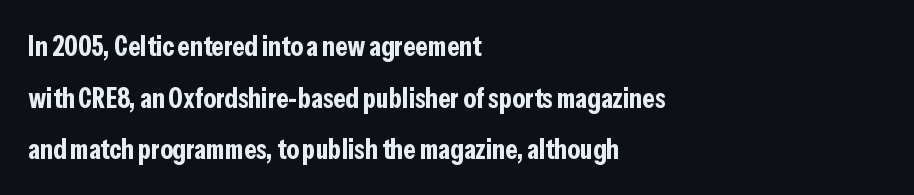
{"serif": "no", "italic": "no", "bold": "yes", "weight": "bold", "width": "condensed", "stroke_contrast": "low", "x_height": "medium", "monospaced": "no", "underline": "no", "align": "left", "line_spacing_ratio": 1.84, "letter_spacing": "normal", "letter_spacing_em": 0.0, "glyph_px": 28}
